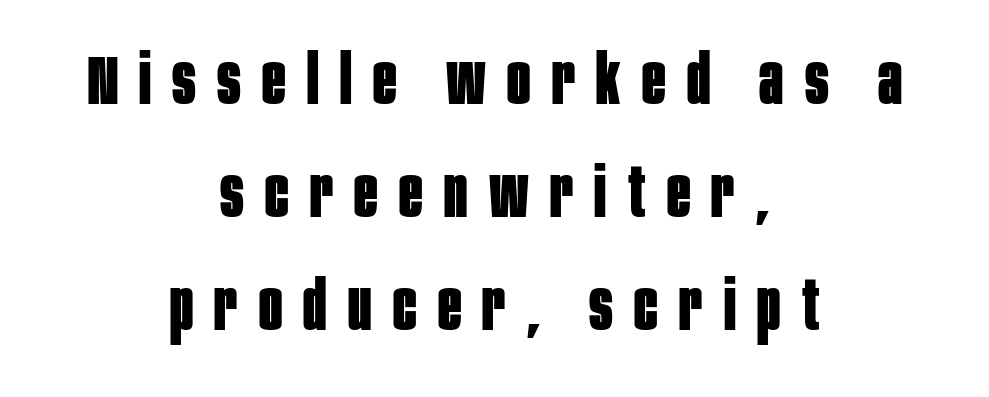
Regarding serifs, this sample does without them. Anything drawn beneath the words? Only blank space. Notice how the passage keeps no hard edge, just a central spine. Notice how descenders clear the ascenders below comfortably — that's standard leading. The lettering stays uniformly vertical, giving the passage a roman look.
